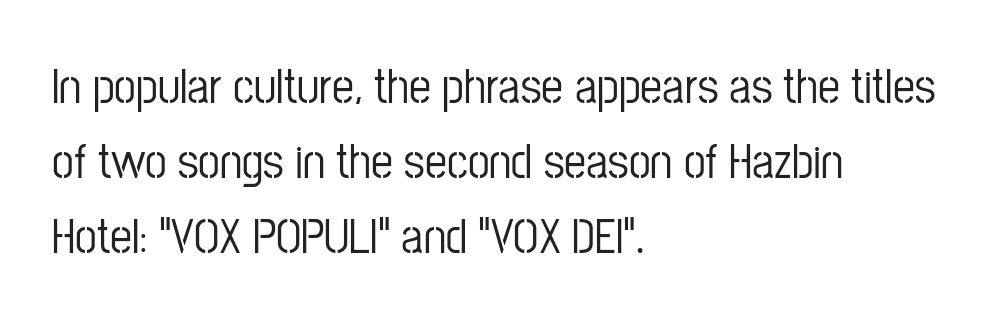
Q: Is the text italic (slanted)? A: No, it is upright.
Q: Is the typeface a serif or a sans-serif typeface? A: Sans-serif.
Q: Is the text underlined? A: No.
Q: How is the paragraph aligned? A: Left-aligned.
Q: Is the spacing between letters normal or unusually wide? A: Normal.
Q: Is the spacing between lines tight, normal or loose? A: Normal.
Q: Width (condensed, normal, or wide)? A: Condensed.
Q: Stroke contrast? A: Low.
Q: x-height? A: Medium.
Q: Monospaced? A: No.
